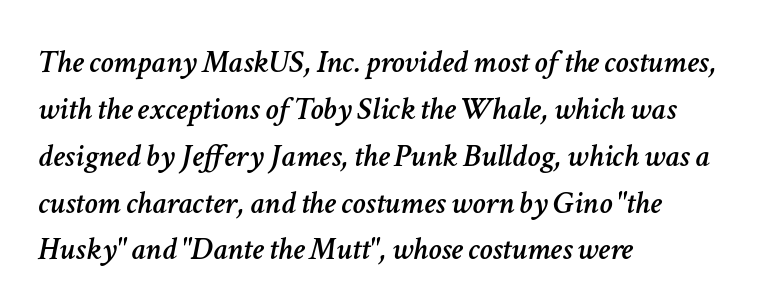
Q: Is the text italic (slanted)? A: Yes, it leans right by about 11 degrees.
Q: Is the text underlined? A: No.
Q: How is the paragraph aligned? A: Left-aligned.
Q: Is the spacing between letters normal or unusually wide? A: Normal.
Q: Is the spacing between lines tight, normal or loose? A: Normal.
Q: Width (condensed, normal, or wide)? A: Normal.
Q: Stroke contrast? A: Low.
Q: x-height? A: Medium.
Q: Monospaced? A: No.
